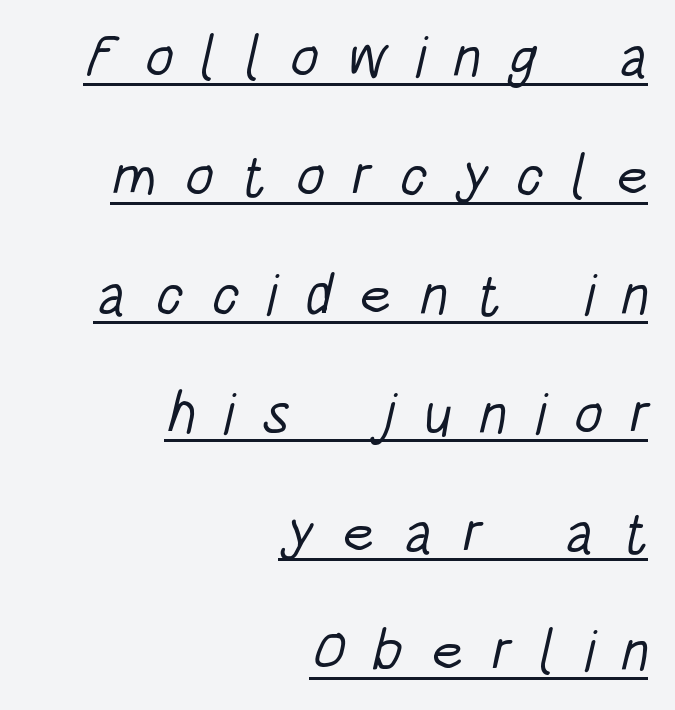
The image shows 58 px light, condensed sans-serif type; set right-aligned, loose line spacing (2.05x), unusually wide letter spacing (+0.48 em), underlined; low stroke contrast and a large x-height.
